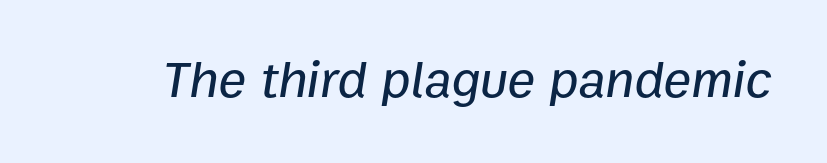
Q: Is the text italic (slanted)? A: Yes, it leans right by about 9 degrees.
Q: Is the text underlined? A: No.
Q: Is the spacing between letters normal or unusually wide? A: Normal.
Q: Width (condensed, normal, or wide)? A: Normal.
Q: Stroke contrast? A: Low.
Q: x-height? A: Medium.
Q: Monospaced? A: No.
